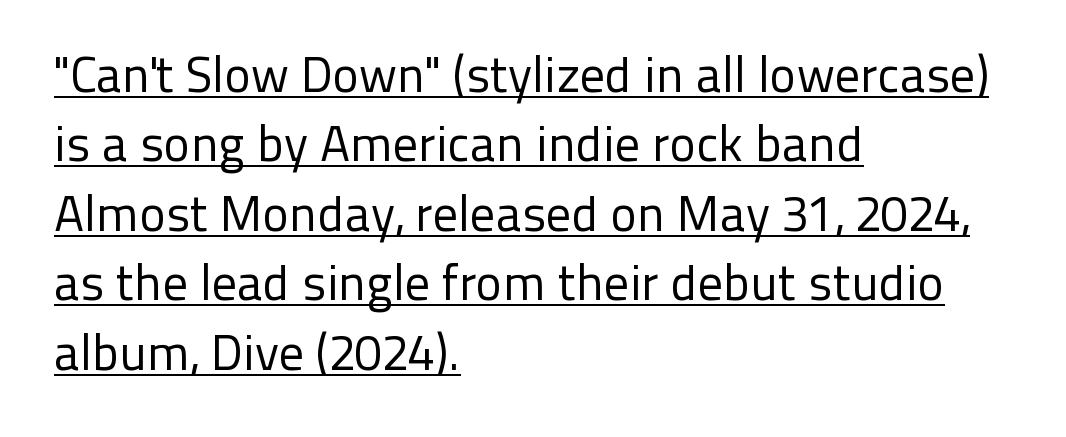
The image shows 50 px regular-weight sans-serif type, upright; set left-aligned, normal line spacing (1.39x), normal letter spacing, underlined; low stroke contrast and a medium x-height.
